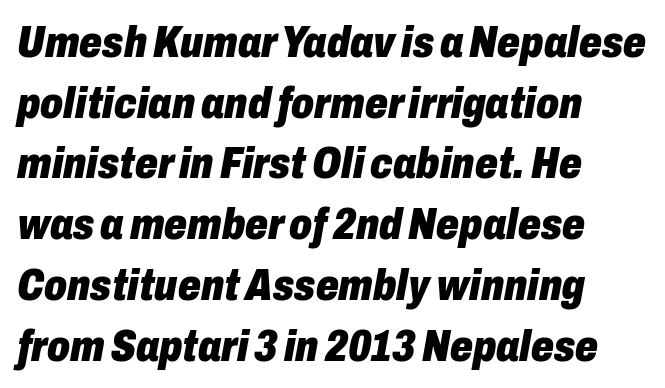
The image shows 45 px heavy, condensed type, italic (leaning right); set left-aligned, normal line spacing (1.35x), normal letter spacing, not underlined; low stroke contrast and a medium x-height.
